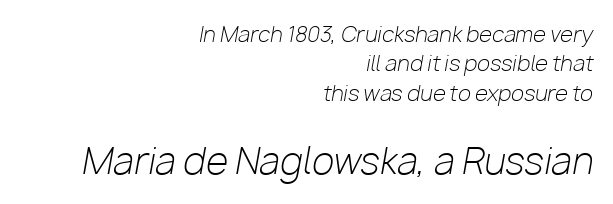
{"italic": "yes", "lean": "right", "slant_degrees": 10, "bold": "no", "weight": "light", "width": "normal", "stroke_contrast": "low", "x_height": "medium", "monospaced": "no", "underline": "no", "align": "right", "line_spacing": "normal", "line_spacing_ratio": 1.4, "letter_spacing": "normal", "letter_spacing_em": 0.0, "larger_block": "second", "size_ratio": 1.71, "glyph_px": 36}
